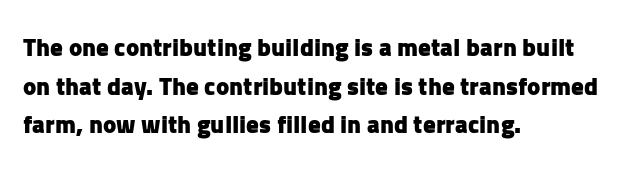
{"italic": "no", "bold": "yes", "underline": "no", "align": "left", "line_spacing": "normal", "line_spacing_ratio": 1.55, "letter_spacing": "normal", "letter_spacing_em": 0.0, "glyph_px": 25}
